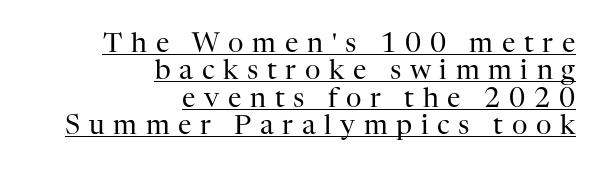
This rendering features underlined lettering. You could barely slide anything between these rows. The letters stand straight up with perfectly vertical stems. On a weight scale, this lands at 450 or below. Tracking here is generous; glyphs stand well apart from one another. Which margin do the lines hug? The right one — the left edge is uneven.
